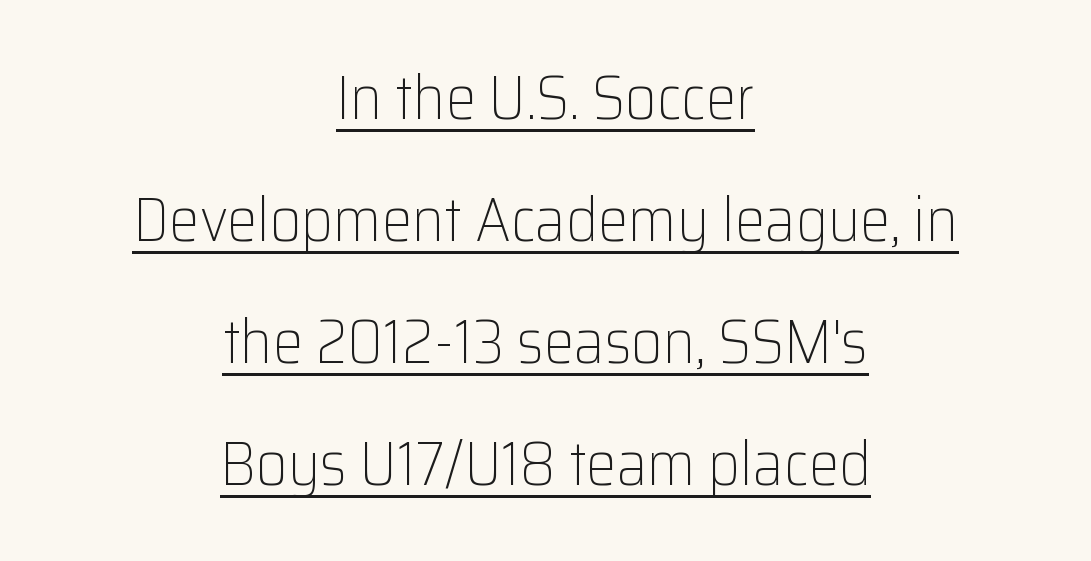
{"serif": "no", "italic": "no", "bold": "no", "weight": "light", "width": "normal", "stroke_contrast": "low", "x_height": "medium", "monospaced": "no", "underline": "yes", "align": "center", "line_spacing": "loose", "line_spacing_ratio": 2.0, "letter_spacing": "normal", "letter_spacing_em": 0.0, "glyph_px": 61}
